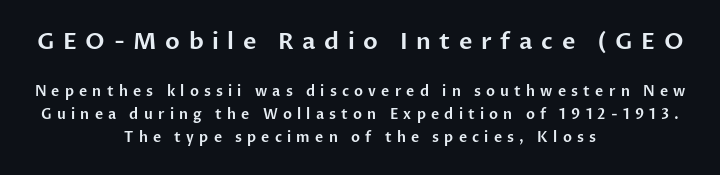
Q: Is the text italic (slanted)? A: No, it is upright.
Q: Is the text underlined? A: No.
Q: How is the paragraph aligned? A: Centered.
Q: Is the spacing between letters normal or unusually wide? A: Unusually wide.
Q: Is the spacing between lines tight, normal or loose? A: Normal.
Q: Which block of text is set in a larger size, the first (top) or the second (bottom)? A: The first (top) one.
